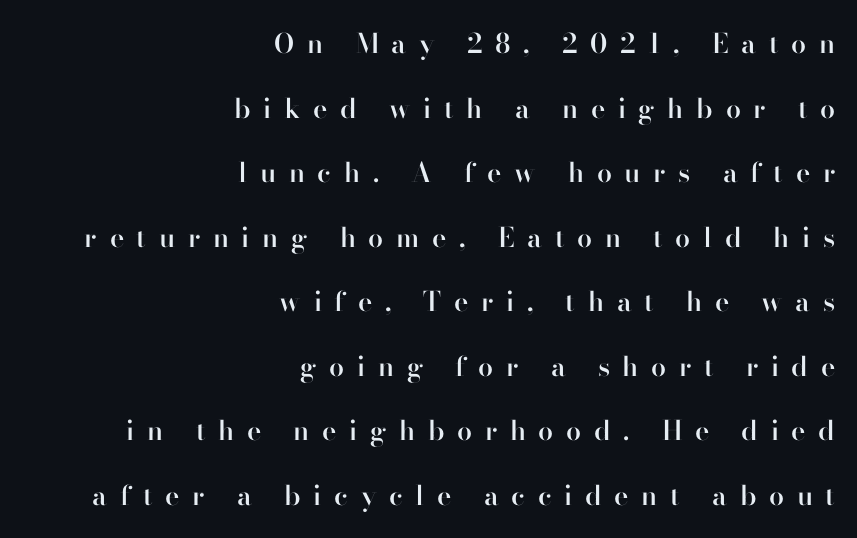
The image shows 27 px text type, upright; set right-aligned, loose line spacing (2.39x), unusually wide letter spacing (+0.47 em), not underlined.
